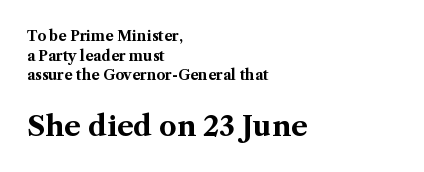
{"serif": "yes", "italic": "no", "bold": "yes", "weight": "bold", "width": "normal", "stroke_contrast": "medium", "x_height": "medium", "monospaced": "no", "underline": "no", "align": "left", "line_spacing": "normal", "line_spacing_ratio": 1.4, "letter_spacing": "normal", "letter_spacing_em": 0.0, "larger_block": "second", "size_ratio": 2.0, "glyph_px": 28}
